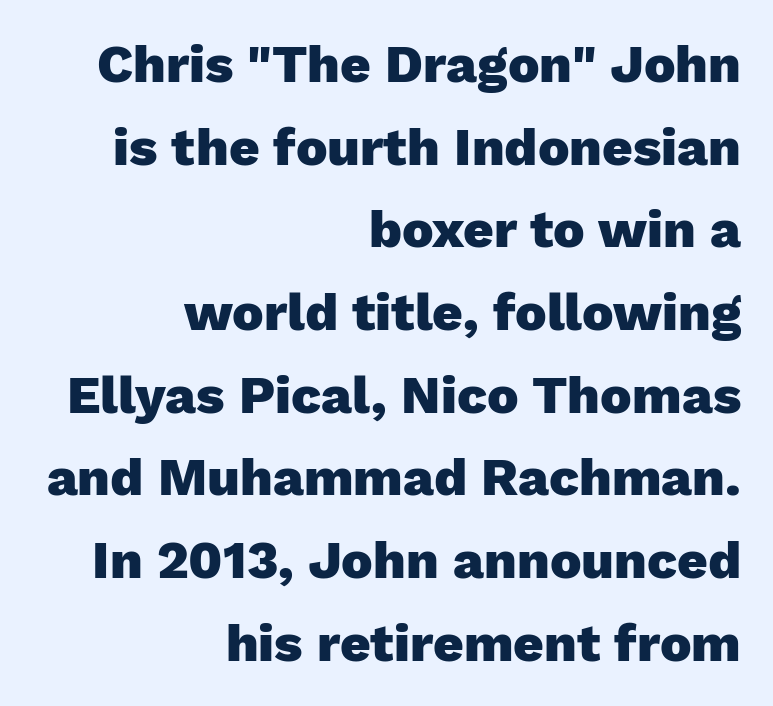
The image shows 53 px heavy sans-serif type, upright; set right-aligned, normal line spacing (1.56x), normal letter spacing, not underlined; low stroke contrast and a medium x-height.
